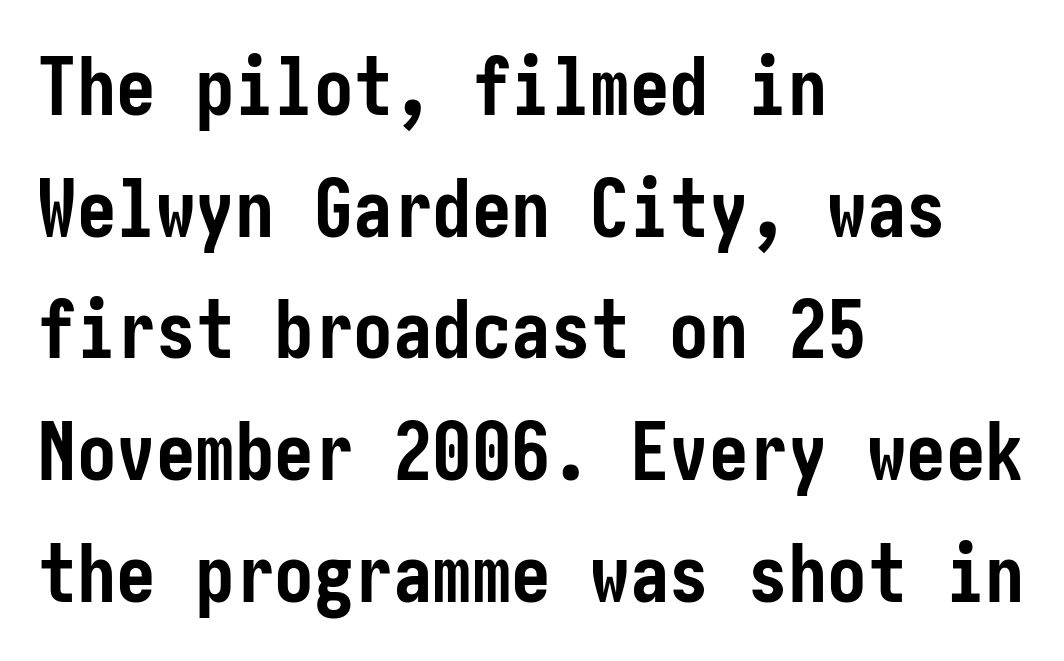
The image shows 79 px semibold, condensed sans-serif type, upright; set left-aligned, normal line spacing (1.54x), normal letter spacing, not underlined; low stroke contrast and a medium x-height.
